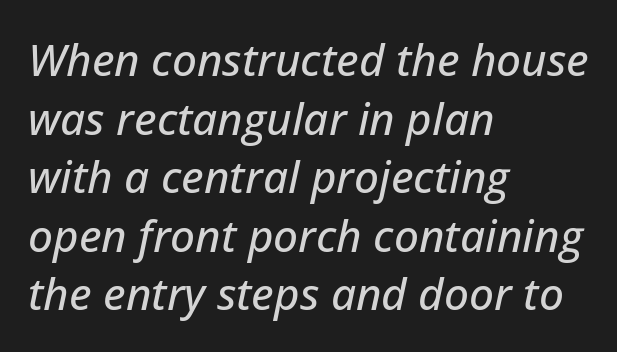
{"italic": "yes", "lean": "right", "slant_degrees": 12, "width": "normal", "stroke_contrast": "low", "x_height": "medium", "monospaced": "no", "underline": "no", "align": "left", "line_spacing": "normal", "line_spacing_ratio": 1.33, "letter_spacing": "normal", "letter_spacing_em": 0.0, "glyph_px": 44}
